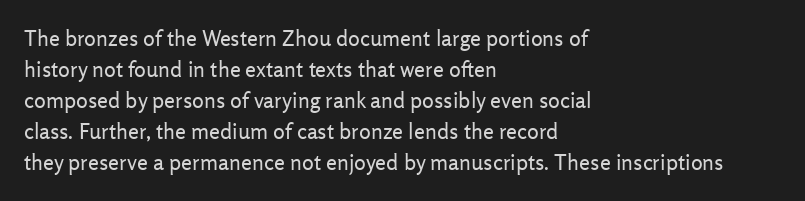
The image shows 22 px text type, upright; set left-aligned, normal line spacing (1.41x), normal letter spacing, not underlined.
